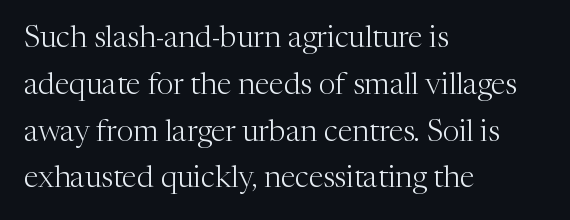
{"serif": "yes", "italic": "no", "bold": "no", "weight": "light", "width": "normal", "stroke_contrast": "medium", "x_height": "medium", "monospaced": "no", "underline": "no", "align": "left", "line_spacing": "normal", "line_spacing_ratio": 1.56, "letter_spacing": "normal", "letter_spacing_em": 0.0, "glyph_px": 30}
